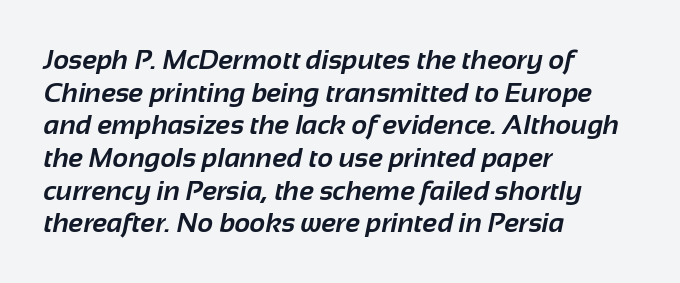
The image shows 27 px bold type; set left-aligned, line spacing 1.21x, normal letter spacing, not underlined.
